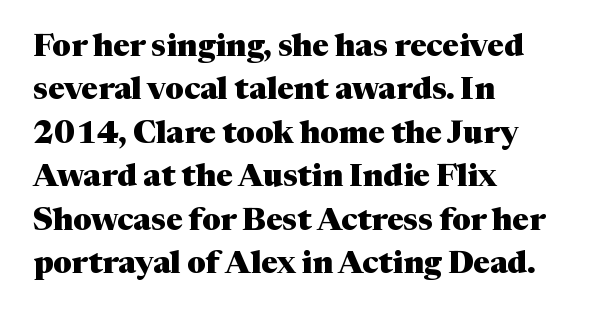
The image shows 31 px heavy serif type, upright; set left-aligned, normal line spacing (1.4x), normal letter spacing, not underlined; medium stroke contrast and a medium x-height.
